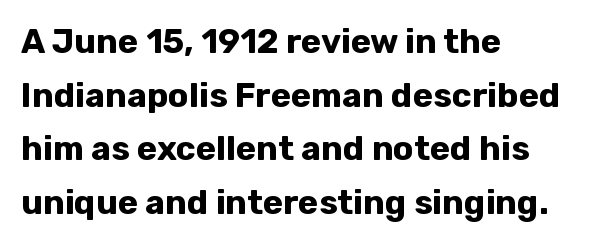
Q: Is the text bold? A: Yes.
Q: Is the text italic (slanted)? A: No, it is upright.
Q: Is the typeface a serif or a sans-serif typeface? A: Sans-serif.
Q: Is the text underlined? A: No.
Q: How is the paragraph aligned? A: Left-aligned.
Q: Is the spacing between letters normal or unusually wide? A: Normal.
Q: Is the spacing between lines tight, normal or loose? A: Normal.
Q: Width (condensed, normal, or wide)? A: Normal.
Q: Stroke contrast? A: Low.
Q: x-height? A: Medium.
Q: Monospaced? A: No.
